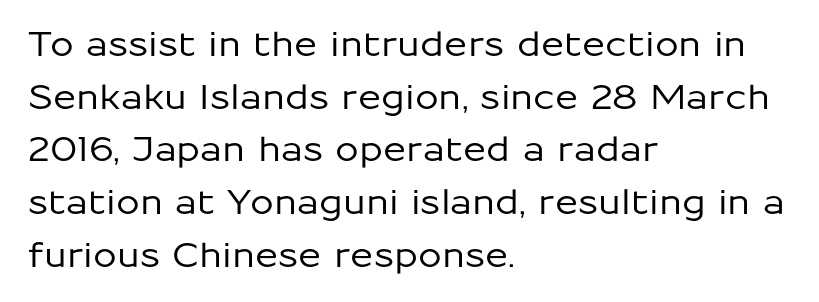
Q: Is the text italic (slanted)? A: No, it is upright.
Q: Is the typeface a serif or a sans-serif typeface? A: Sans-serif.
Q: Is the text underlined? A: No.
Q: How is the paragraph aligned? A: Left-aligned.
Q: Is the spacing between letters normal or unusually wide? A: Normal.
Q: Is the spacing between lines tight, normal or loose? A: Normal.
Q: Width (condensed, normal, or wide)? A: Normal.
Q: Stroke contrast? A: Low.
Q: x-height? A: Medium.
Q: Monospaced? A: No.
